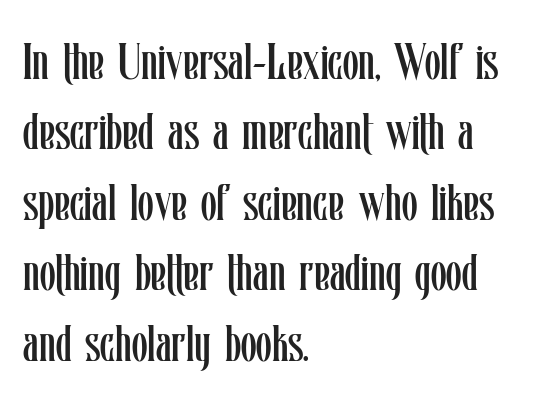
{"italic": "no", "bold": "no", "weight": "regular", "width": "condensed", "stroke_contrast": "low", "x_height": "medium", "monospaced": "no", "underline": "no", "align": "left", "line_spacing": "normal", "line_spacing_ratio": 1.38, "letter_spacing": "normal", "letter_spacing_em": 0.0, "glyph_px": 51}
